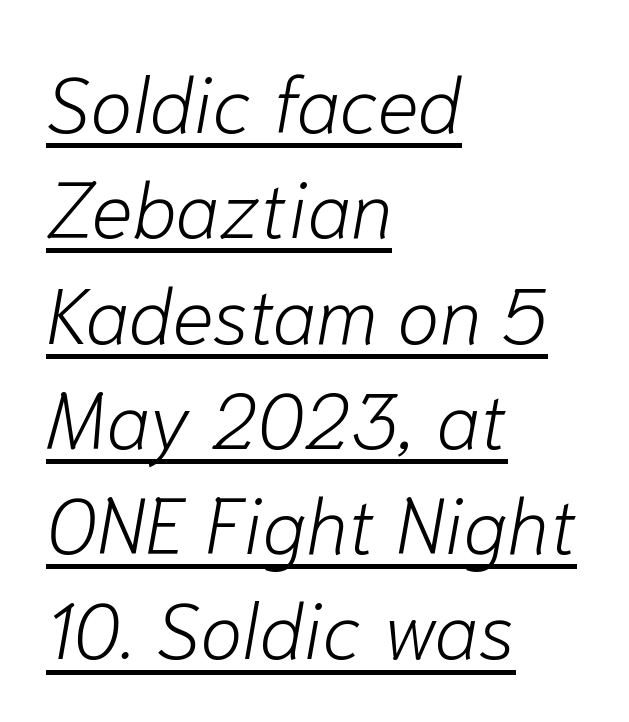
Q: Is the text bold? A: No.
Q: Is the text italic (slanted)? A: Yes, it leans right by about 10 degrees.
Q: Is the text underlined? A: Yes.
Q: How is the paragraph aligned? A: Left-aligned.
Q: Is the spacing between letters normal or unusually wide? A: Normal.
Q: Is the spacing between lines tight, normal or loose? A: Normal.
Q: Width (condensed, normal, or wide)? A: Normal.
Q: Stroke contrast? A: Low.
Q: x-height? A: Medium.
Q: Monospaced? A: No.
